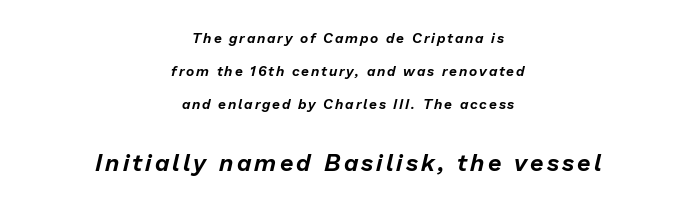
The rendering applies a slant to the glyphs. Beneath every word, the page is bare. The designer dialed line spacing up above the default. Notice how the passage keeps no hard edge, just a central spine.
